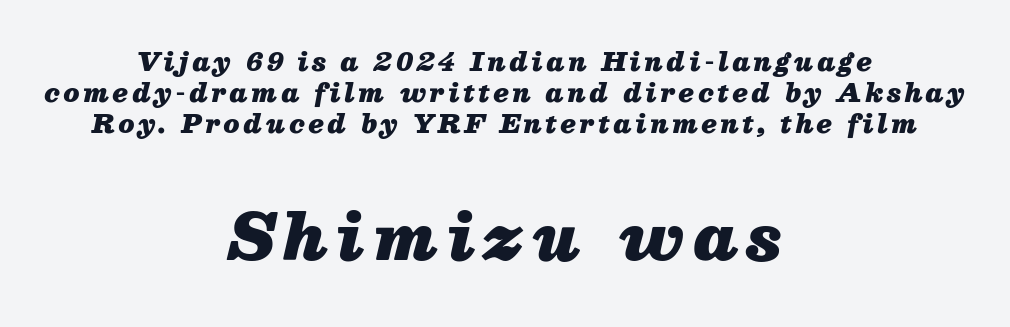
{"italic": "yes", "lean": "right", "slant_degrees": 13, "bold": "yes", "weight": "heavy", "width": "normal", "stroke_contrast": "medium", "x_height": "medium", "monospaced": "no", "underline": "no", "align": "center", "line_spacing": "normal", "line_spacing_ratio": 1.25, "larger_block": "second", "size_ratio": 2.48, "glyph_px": 62}
